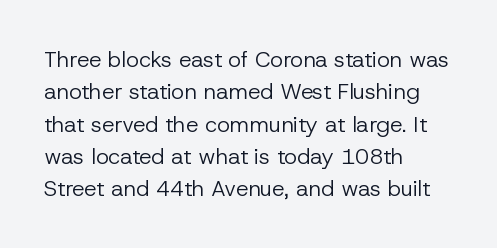
Does extra space separate the letters? No, they use regular spacing. Compared with a typical body face, this is equally light or lighter still. Casual observation: everything's shoved over to the left. This sample keeps an unexceptional amount of space between lines.
